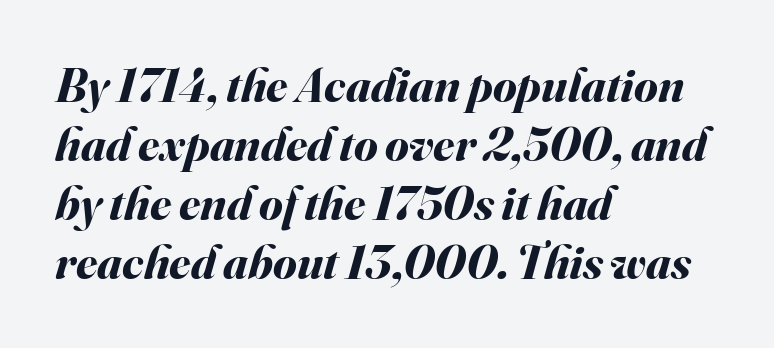
Q: Is the text bold? A: Yes.
Q: Is the text italic (slanted)? A: Yes, it leans right by about 16 degrees.
Q: Is the text underlined? A: No.
Q: How is the paragraph aligned? A: Left-aligned.
Q: Is the spacing between letters normal or unusually wide? A: Normal.
Q: Width (condensed, normal, or wide)? A: Normal.
Q: Stroke contrast? A: Medium.
Q: x-height? A: Small.
Q: Monospaced? A: No.
